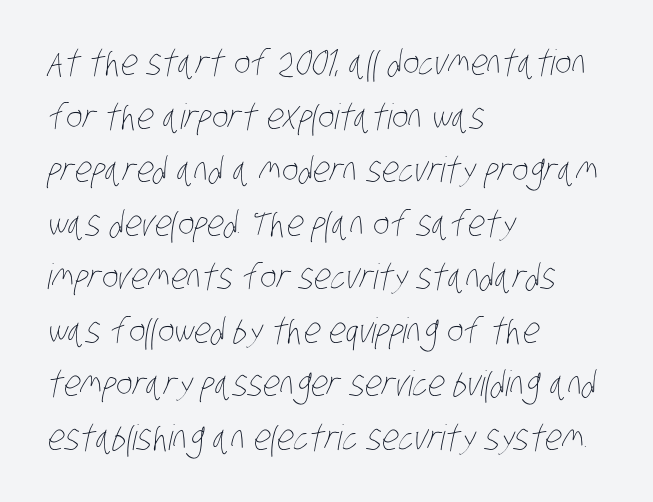
Q: Is the text bold? A: No.
Q: Is the text underlined? A: No.
Q: How is the paragraph aligned? A: Left-aligned.
Q: Is the spacing between letters normal or unusually wide? A: Normal.
Q: Is the spacing between lines tight, normal or loose? A: Normal.
Q: Width (condensed, normal, or wide)? A: Condensed.
Q: Stroke contrast? A: Low.
Q: x-height? A: Large.
Q: Monospaced? A: No.
